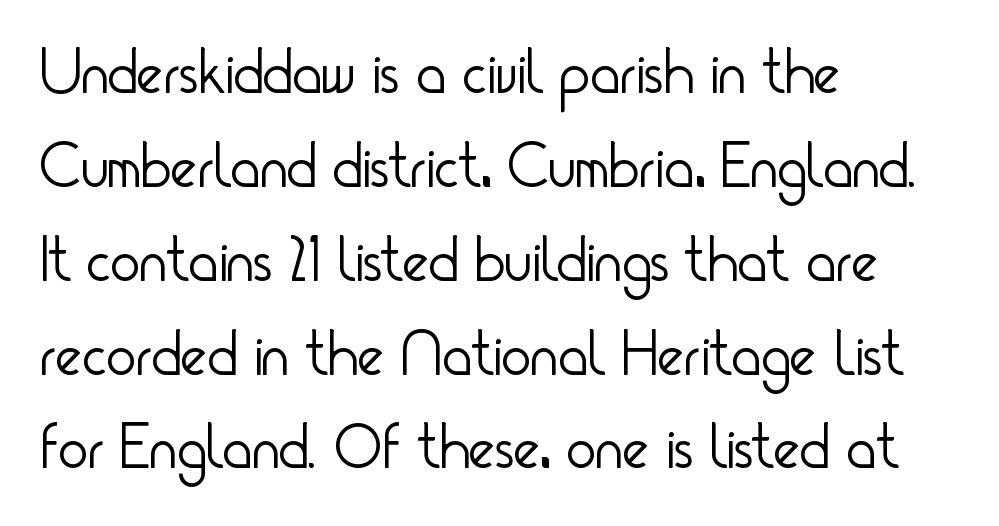
The block of text has a typical density, with ordinary space between rows. Posture: upright roman. Think of a printed novel: that variable character pitch is what you see here. The rendering shows plain stroke endings on the letterforms — a sans-serif design.
